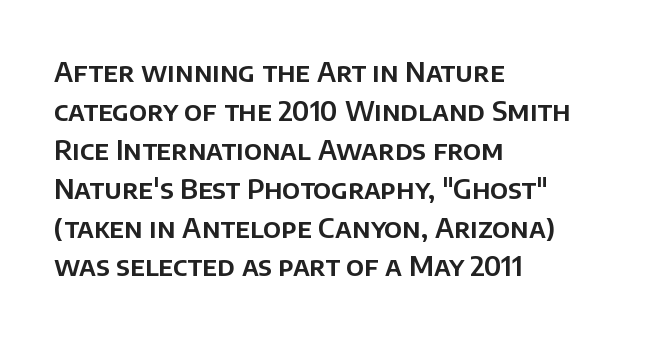
{"italic": "no", "underline": "no", "align": "left", "line_spacing": "normal", "line_spacing_ratio": 1.44, "letter_spacing": "normal", "letter_spacing_em": 0.0, "glyph_px": 27}
